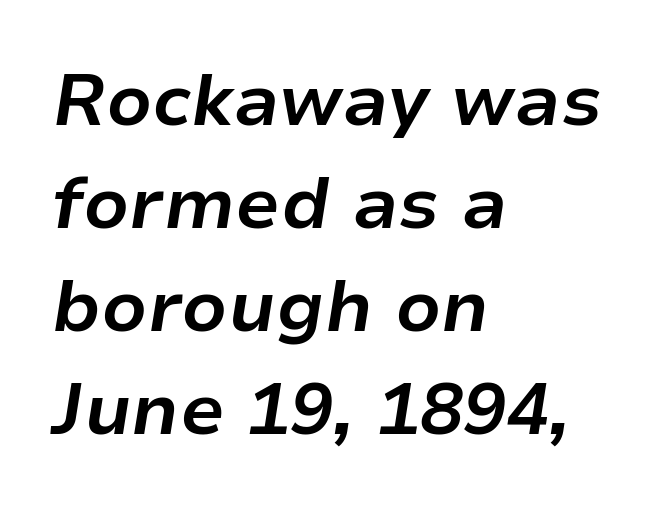
The space beneath each line is pristine and unruled. Line spacing here is normal. It's the slanting kind of type. Look at the stroke-to-counter ratio: heavy, a bold. Where is the straight margin? On the left.
